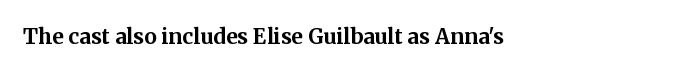
The image shows 21 px bold type, upright; set left-aligned, normal letter spacing, not underlined.
